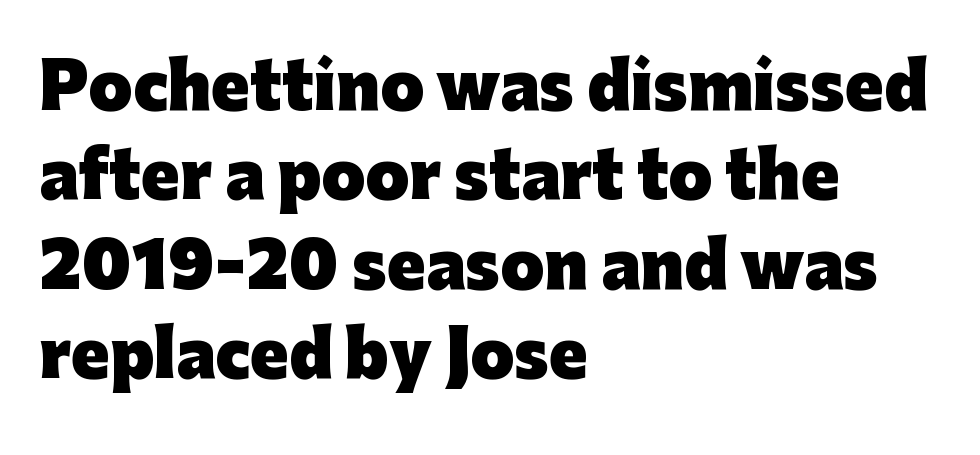
{"serif": "no", "italic": "no", "bold": "yes", "weight": "heavy", "width": "normal", "stroke_contrast": "low", "x_height": "medium", "monospaced": "no", "underline": "no", "align": "left", "line_spacing": "normal", "line_spacing_ratio": 1.42, "letter_spacing": "normal", "letter_spacing_em": 0.0, "glyph_px": 63}
